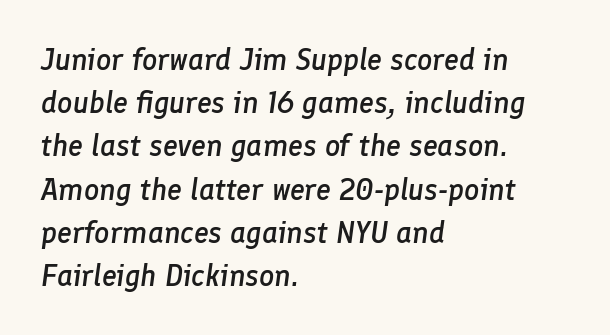
Q: Is the text bold? A: Semi-bold.
Q: Is the text italic (slanted)? A: Yes, it leans right by about 8 degrees.
Q: Is the text underlined? A: No.
Q: How is the paragraph aligned? A: Left-aligned.
Q: Is the spacing between letters normal or unusually wide? A: Normal.
Q: Is the spacing between lines tight, normal or loose? A: Normal.
Q: Width (condensed, normal, or wide)? A: Normal.
Q: Stroke contrast? A: Low.
Q: x-height? A: Medium.
Q: Monospaced? A: No.
